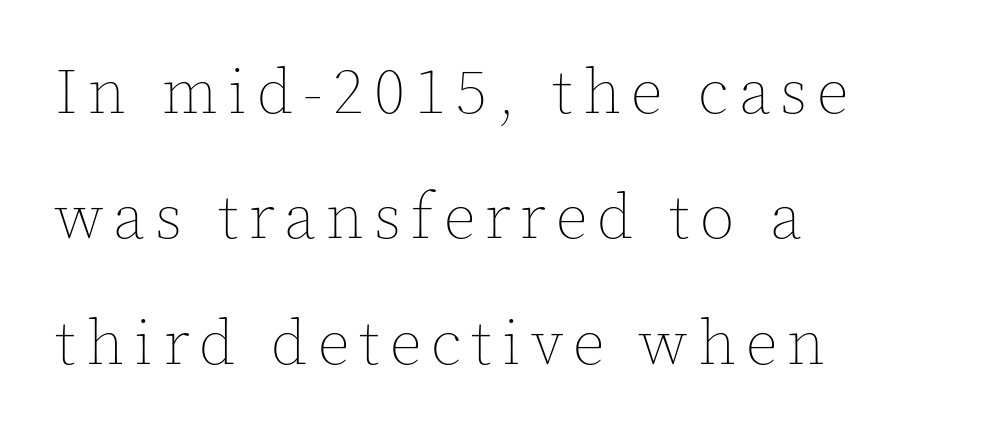
Q: Is the text bold? A: No.
Q: Is the text italic (slanted)? A: No, it is upright.
Q: Is the text underlined? A: No.
Q: How is the paragraph aligned? A: Left-aligned.
Q: Is the spacing between lines tight, normal or loose? A: Loose.
Q: Width (condensed, normal, or wide)? A: Normal.
Q: x-height? A: Medium.
Q: Monospaced? A: No.
